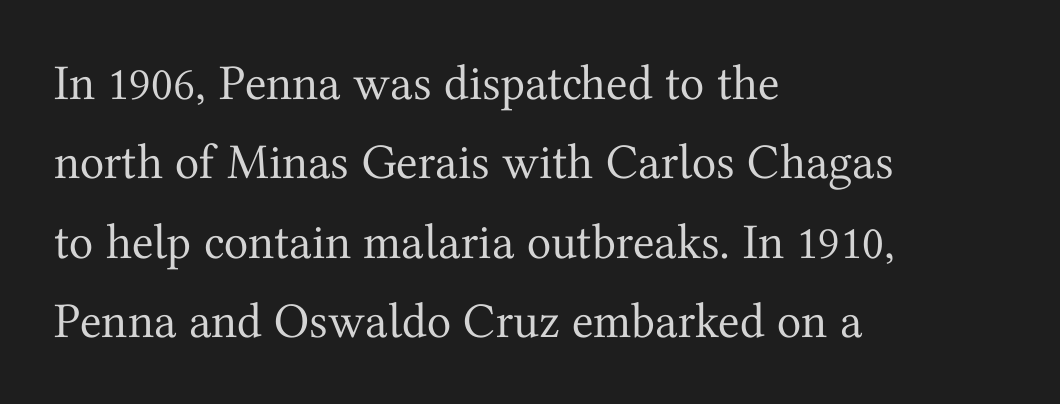
Q: Is the text bold? A: No.
Q: Is the text italic (slanted)? A: No, it is upright.
Q: Is the typeface a serif or a sans-serif typeface? A: Serif.
Q: Is the text underlined? A: No.
Q: How is the paragraph aligned? A: Left-aligned.
Q: Is the spacing between letters normal or unusually wide? A: Normal.
Q: Is the spacing between lines tight, normal or loose? A: Normal.
Q: Width (condensed, normal, or wide)? A: Normal.
Q: Stroke contrast? A: Medium.
Q: x-height? A: Medium.
Q: Monospaced? A: No.
